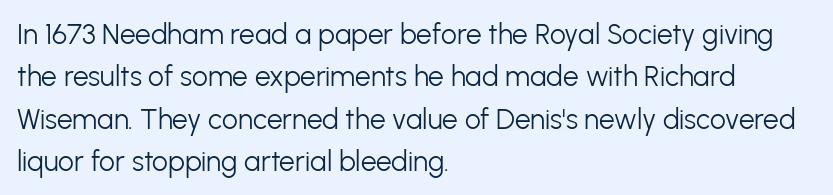
Q: Is the text bold? A: No.
Q: Is the text italic (slanted)? A: No, it is upright.
Q: Is the typeface a serif or a sans-serif typeface? A: Sans-serif.
Q: Is the text underlined? A: No.
Q: How is the paragraph aligned? A: Left-aligned.
Q: Is the spacing between letters normal or unusually wide? A: Normal.
Q: Is the spacing between lines tight, normal or loose? A: Normal.
Q: Width (condensed, normal, or wide)? A: Normal.
Q: Stroke contrast? A: Low.
Q: x-height? A: Medium.
Q: Monospaced? A: No.
